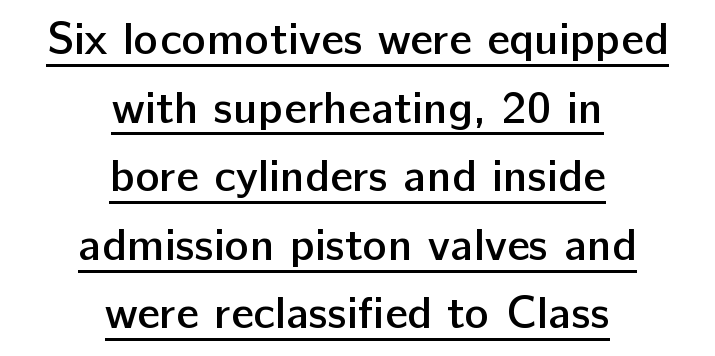
Notice the strokes are somewhat thickened but not fully heavy: this is a semibold. Vertical spacing — default. Is the block centered? Yes — each line is placed symmetrically about the middle. Proportional: the letters do not fall into vertical columns. This sample uses an upright cut, with every glyph sitting square on the baseline. This rendering features underlined lettering.
